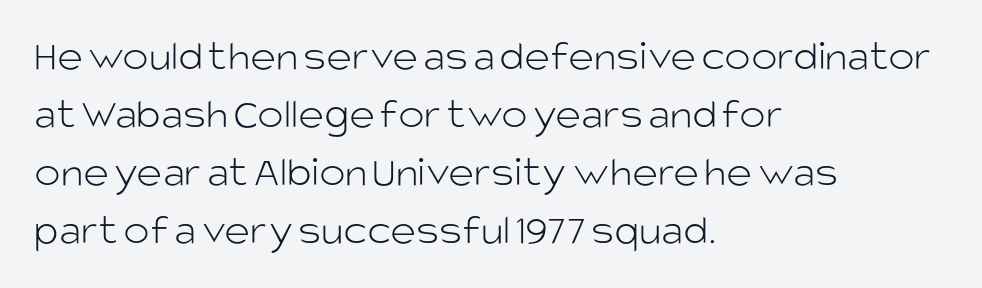
Q: Is the text bold? A: No.
Q: Is the text italic (slanted)? A: No, it is upright.
Q: Is the typeface a serif or a sans-serif typeface? A: Sans-serif.
Q: Is the text underlined? A: No.
Q: How is the paragraph aligned? A: Left-aligned.
Q: Is the spacing between letters normal or unusually wide? A: Normal.
Q: Is the spacing between lines tight, normal or loose? A: Normal.
Q: Width (condensed, normal, or wide)? A: Normal.
Q: Stroke contrast? A: Low.
Q: x-height? A: Large.
Q: Monospaced? A: No.
